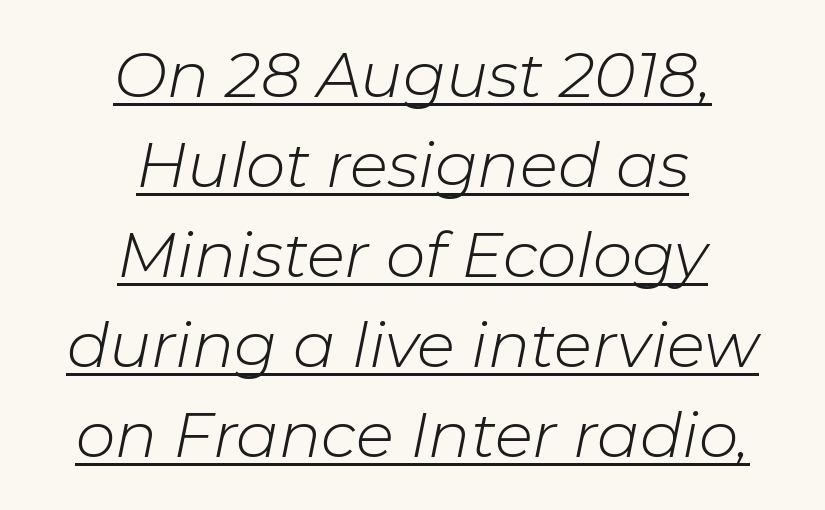
{"italic": "yes", "lean": "right", "slant_degrees": 11, "bold": "no", "weight": "light", "width": "normal", "stroke_contrast": "low", "x_height": "medium", "monospaced": "no", "underline": "yes", "align": "center", "line_spacing": "normal", "line_spacing_ratio": 1.43, "letter_spacing": "normal", "letter_spacing_em": 0.0, "glyph_px": 63}
